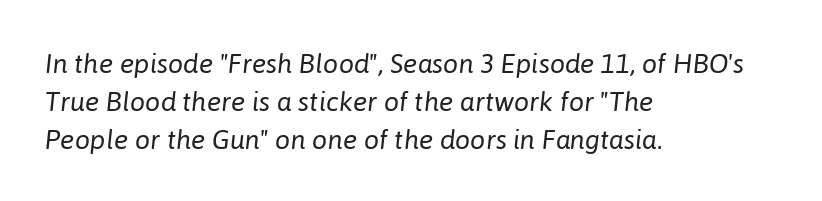
{"italic": "yes", "lean": "right", "slant_degrees": 6, "bold": "no", "underline": "no", "align": "left", "line_spacing": "normal", "line_spacing_ratio": 1.4, "letter_spacing": "normal", "letter_spacing_em": 0.0, "glyph_px": 27}
